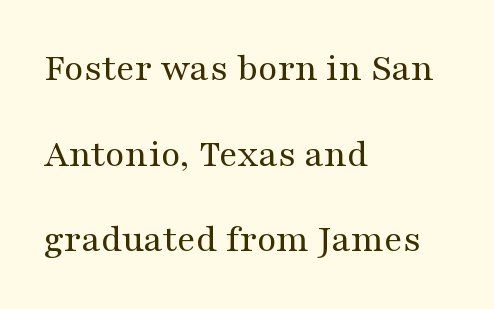
The image shows 40 px regular-weight, wide serif type, upright; set left-aligned, loose line spacing (2.14x), normal letter spacing, not underlined; medium stroke contrast and a medium x-height.
